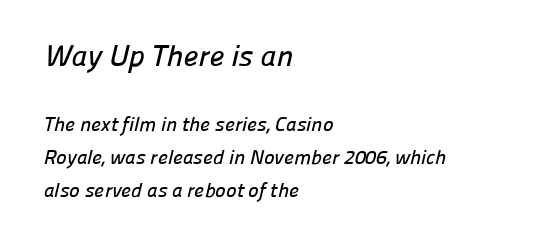
The image shows 30 px sans-serif type; set left-aligned, normal line spacing (1.65x), normal letter spacing, not underlined; the first (top) block is 1.5x larger; low stroke contrast and a medium x-height.
